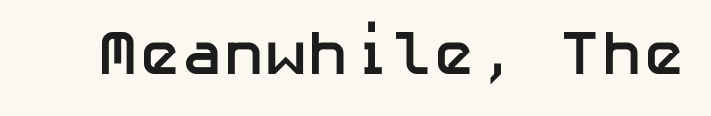
{"serif": "no", "italic": "no", "bold": "yes", "weight": "semibold", "width": "normal", "stroke_contrast": "low", "x_height": "medium", "underline": "no", "letter_spacing": "normal", "letter_spacing_em": 0.0, "glyph_px": 63}
